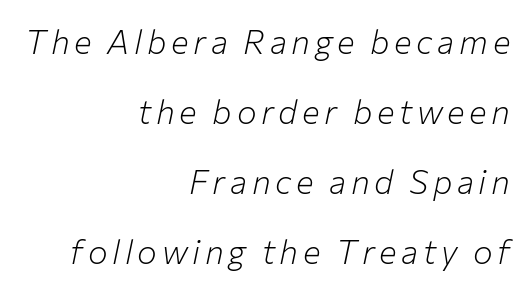
{"italic": "yes", "lean": "right", "slant_degrees": 12, "bold": "no", "weight": "light", "width": "normal", "stroke_contrast": "low", "x_height": "medium", "monospaced": "no", "underline": "no", "align": "right", "line_spacing": "loose", "line_spacing_ratio": 2.12, "glyph_px": 33}
